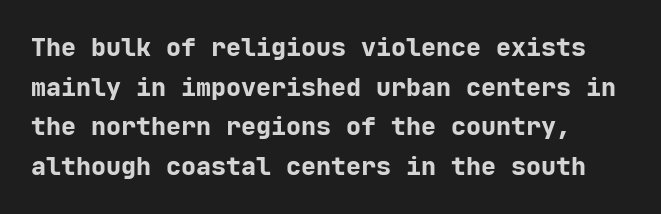
Q: Is the text bold? A: Yes.
Q: Is the text italic (slanted)? A: No, it is upright.
Q: Is the text underlined? A: No.
Q: Is the spacing between letters normal or unusually wide? A: Normal.
Q: Is the spacing between lines tight, normal or loose? A: Normal.
